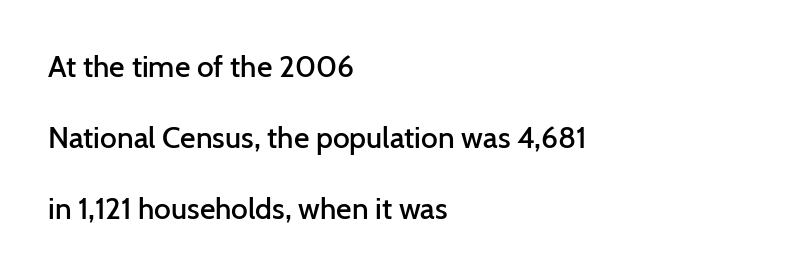
Posture: straight, roman, zero tilt. A fair bit of extra ink — the face is semibold, not bold. The typeface chosen for these lines omits serifs. Horizontal bands of white between lines are thick stripes. A typesetter would call this proportional, since set widths differ per character. The glyphs are unaccompanied by any horizontal stroke below them.
